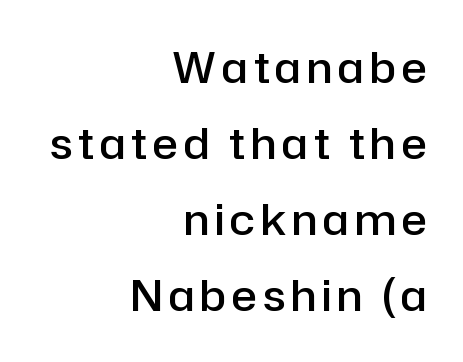
Alignment: flush right. Lines of text with bare space underneath. Think of a printed novel: that variable character pitch is what you see here. Posture: vertical.
